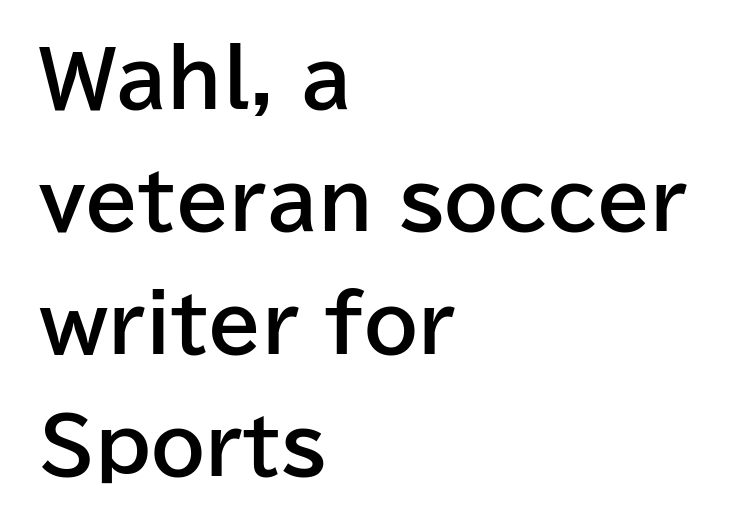
{"serif": "no", "italic": "no", "bold": "yes", "weight": "bold", "width": "normal", "stroke_contrast": "low", "x_height": "medium", "monospaced": "no", "underline": "no", "align": "left", "line_spacing": "normal", "line_spacing_ratio": 1.59, "letter_spacing": "normal", "letter_spacing_em": 0.0, "glyph_px": 77}
